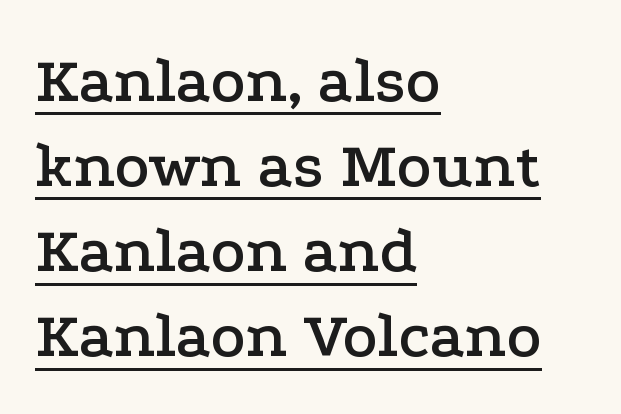
The image shows 66 px wide serif type, upright; set left-aligned, normal line spacing (1.29x), normal letter spacing, underlined; low stroke contrast and a medium x-height.
